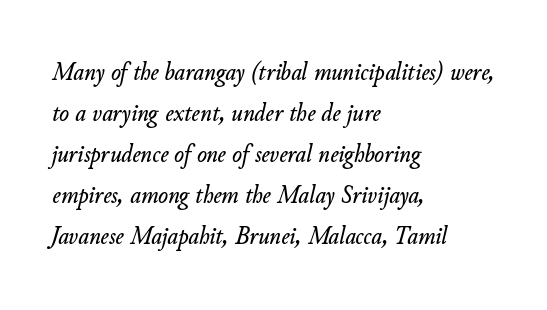
{"italic": "yes", "lean": "right", "slant_degrees": 11, "underline": "no", "align": "left", "line_spacing": "normal", "line_spacing_ratio": 1.58, "letter_spacing": "normal", "letter_spacing_em": 0.0, "glyph_px": 26}
